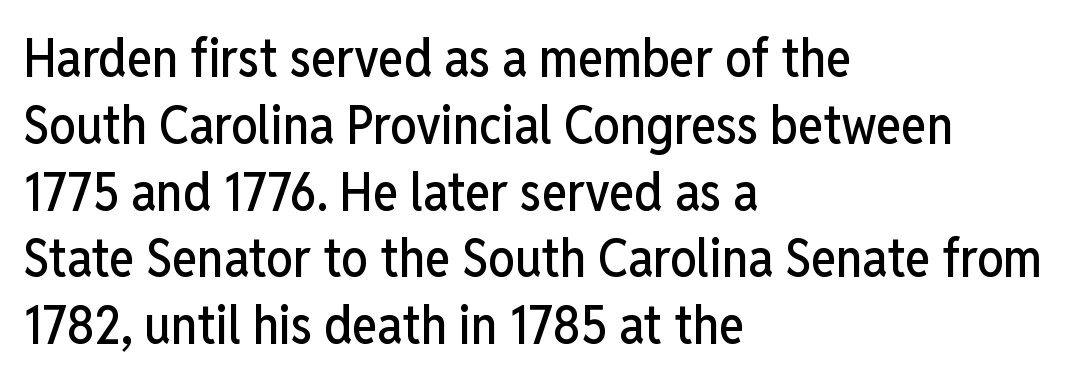
{"serif": "no", "italic": "no", "width": "condensed", "stroke_contrast": "low", "x_height": "medium", "monospaced": "no", "underline": "no", "align": "left", "line_spacing": "normal", "line_spacing_ratio": 1.26, "letter_spacing": "normal", "letter_spacing_em": 0.0, "glyph_px": 53}
